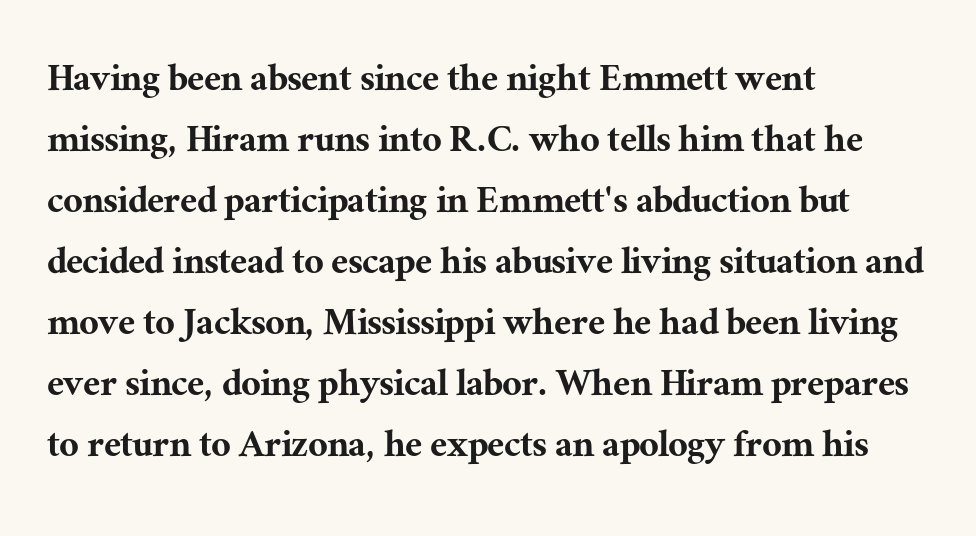
Q: Is the text italic (slanted)? A: No, it is upright.
Q: Is the typeface a serif or a sans-serif typeface? A: Serif.
Q: Is the text underlined? A: No.
Q: How is the paragraph aligned? A: Left-aligned.
Q: Is the spacing between letters normal or unusually wide? A: Normal.
Q: Is the spacing between lines tight, normal or loose? A: Normal.
Q: Width (condensed, normal, or wide)? A: Normal.
Q: Stroke contrast? A: Medium.
Q: x-height? A: Medium.
Q: Monospaced? A: No.
